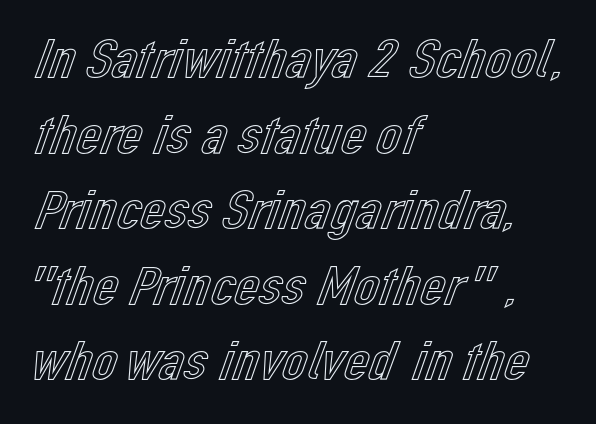
Q: Is the text italic (slanted)? A: Yes.
Q: Is the text underlined? A: No.
Q: How is the paragraph aligned? A: Left-aligned.
Q: Is the spacing between letters normal or unusually wide? A: Normal.
Q: Is the spacing between lines tight, normal or loose? A: Normal.
Q: Width (condensed, normal, or wide)? A: Normal.
Q: x-height? A: Medium.
Q: Monospaced? A: No.
